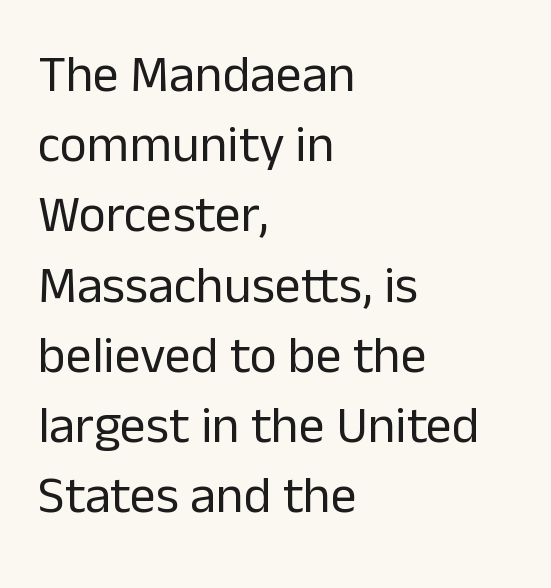
The horizontal fit of the characters is conventional and even. The space beneath each line is pristine and unruled. I'd call this a sans setting — the letters go barefoot. A roman cut, with each character standing at attention. Weight: not bold — regular or lighter. Visually the block forms a straight wall on the left and a jagged coastline on the right.
